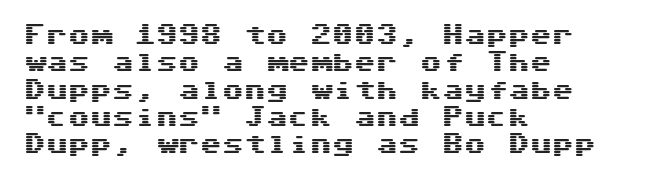
The image shows 22 px text type, upright; set left-aligned, line spacing 1.24x, normal letter spacing, not underlined.
